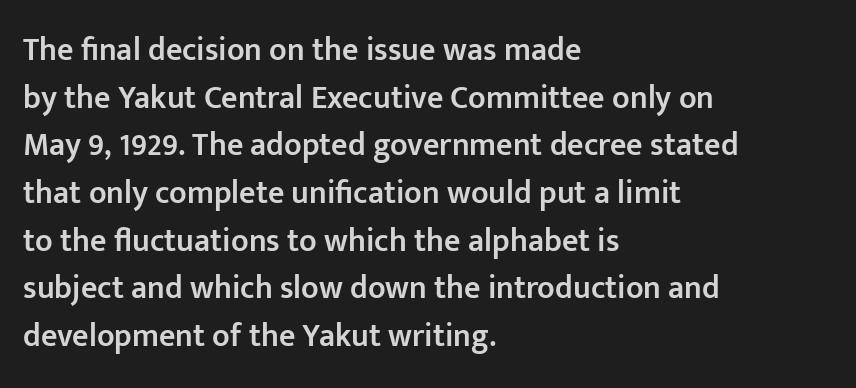
Q: Is the text bold? A: Semi-bold.
Q: Is the text italic (slanted)? A: No, it is upright.
Q: Is the typeface a serif or a sans-serif typeface? A: Sans-serif.
Q: Is the text underlined? A: No.
Q: How is the paragraph aligned? A: Left-aligned.
Q: Is the spacing between letters normal or unusually wide? A: Normal.
Q: Is the spacing between lines tight, normal or loose? A: Normal.
Q: Width (condensed, normal, or wide)? A: Normal.
Q: Stroke contrast? A: Low.
Q: x-height? A: Medium.
Q: Monospaced? A: No.
